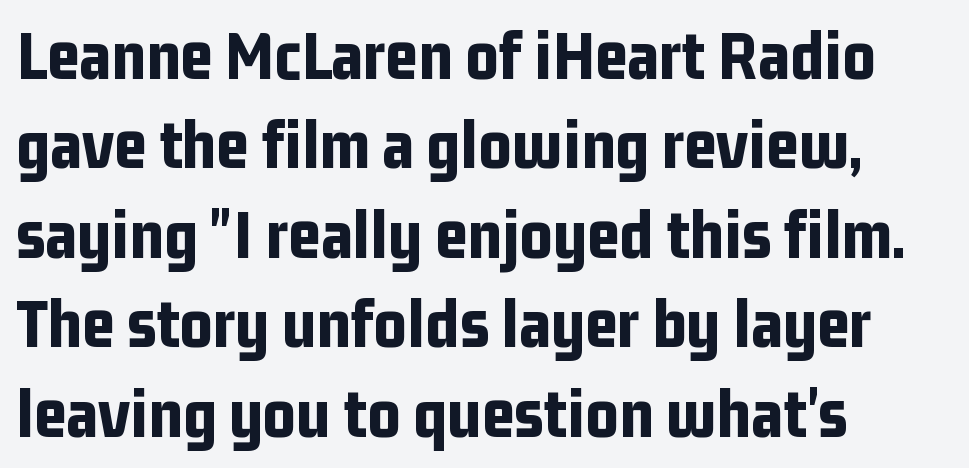
Q: Is the text bold? A: Yes.
Q: Is the text italic (slanted)? A: No, it is upright.
Q: Is the typeface a serif or a sans-serif typeface? A: Sans-serif.
Q: Is the text underlined? A: No.
Q: How is the paragraph aligned? A: Left-aligned.
Q: Is the spacing between letters normal or unusually wide? A: Normal.
Q: Is the spacing between lines tight, normal or loose? A: Normal.
Q: Width (condensed, normal, or wide)? A: Condensed.
Q: Stroke contrast? A: Low.
Q: x-height? A: Medium.
Q: Monospaced? A: No.
